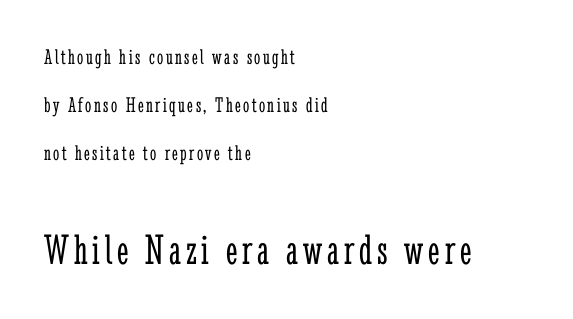
Q: Is the text bold? A: No.
Q: Is the text italic (slanted)? A: No, it is upright.
Q: Is the typeface a serif or a sans-serif typeface? A: Serif.
Q: Is the text underlined? A: No.
Q: How is the paragraph aligned? A: Left-aligned.
Q: Is the spacing between lines tight, normal or loose? A: Loose.
Q: Which block of text is set in a larger size, the first (top) or the second (bottom)? A: The second (bottom) one.
Q: Width (condensed, normal, or wide)? A: Condensed.
Q: Stroke contrast? A: Low.
Q: x-height? A: Medium.
Q: Monospaced? A: No.
